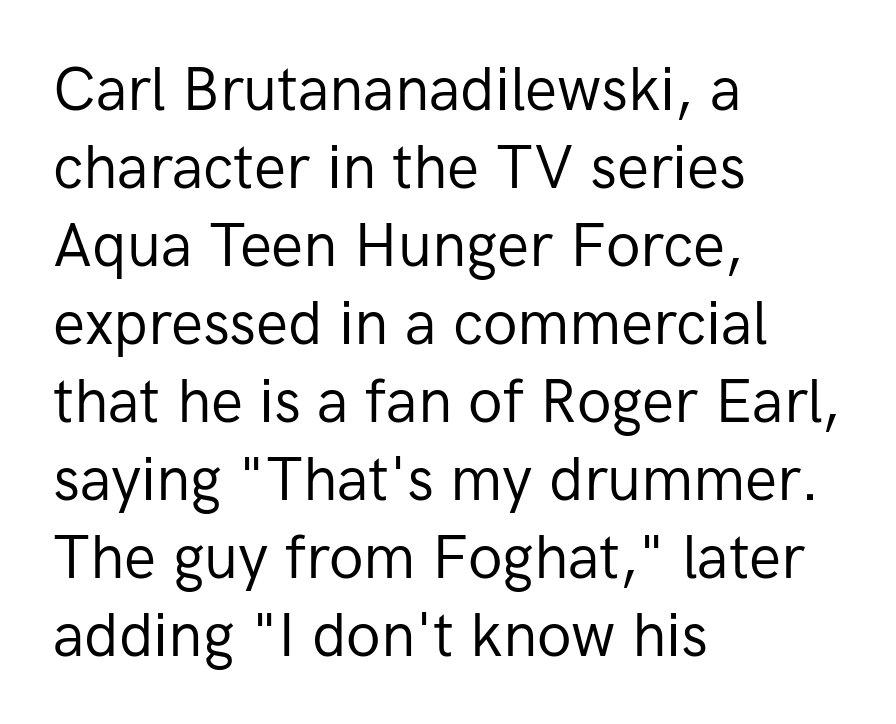
Q: Is the text bold? A: No.
Q: Is the text italic (slanted)? A: No, it is upright.
Q: Is the typeface a serif or a sans-serif typeface? A: Sans-serif.
Q: Is the text underlined? A: No.
Q: How is the paragraph aligned? A: Left-aligned.
Q: Is the spacing between letters normal or unusually wide? A: Normal.
Q: Is the spacing between lines tight, normal or loose? A: Normal.
Q: Width (condensed, normal, or wide)? A: Normal.
Q: Stroke contrast? A: Low.
Q: x-height? A: Medium.
Q: Monospaced? A: No.
